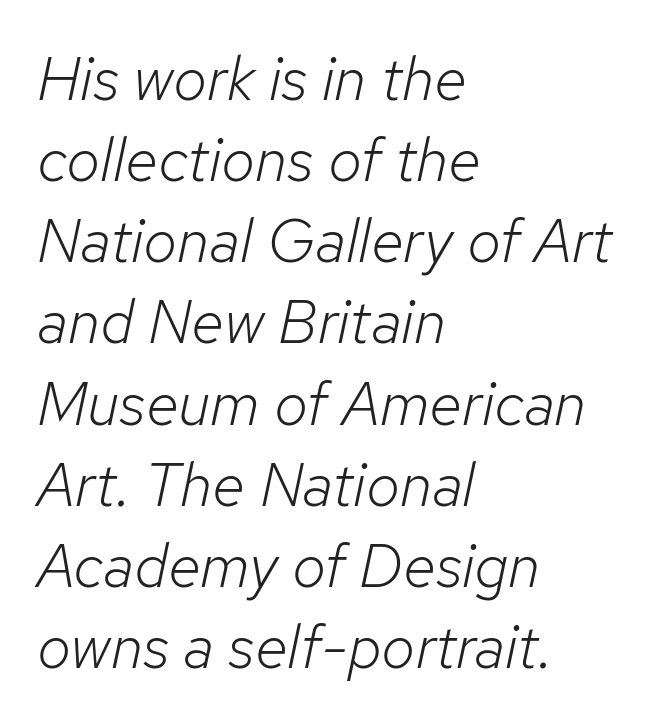
Q: Is the text bold? A: No.
Q: Is the text italic (slanted)? A: Yes, it leans right by about 12 degrees.
Q: Is the text underlined? A: No.
Q: How is the paragraph aligned? A: Left-aligned.
Q: Is the spacing between letters normal or unusually wide? A: Normal.
Q: Is the spacing between lines tight, normal or loose? A: Normal.
Q: Width (condensed, normal, or wide)? A: Normal.
Q: Stroke contrast? A: Low.
Q: x-height? A: Medium.
Q: Monospaced? A: No.
